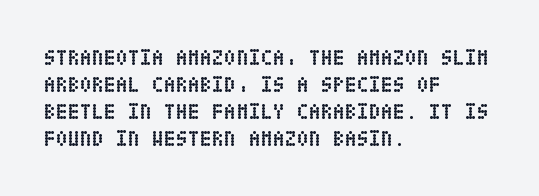
The setting favours the left margin, as ordinary paragraphs usually do. The strip under each line holds only bare page. Every letter is thick-stroked: bold, no question. In terms of posture, this sample is upright. Is the letter spacing exaggerated? No — it looks like the ordinary default.
